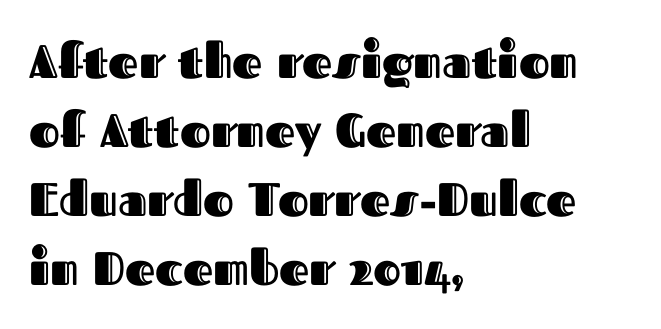
Q: Is the text italic (slanted)? A: No, it is upright.
Q: Is the text underlined? A: No.
Q: How is the paragraph aligned? A: Left-aligned.
Q: Is the spacing between letters normal or unusually wide? A: Normal.
Q: Is the spacing between lines tight, normal or loose? A: Normal.
Q: Width (condensed, normal, or wide)? A: Normal.
Q: x-height? A: Medium.
Q: Monospaced? A: No.
